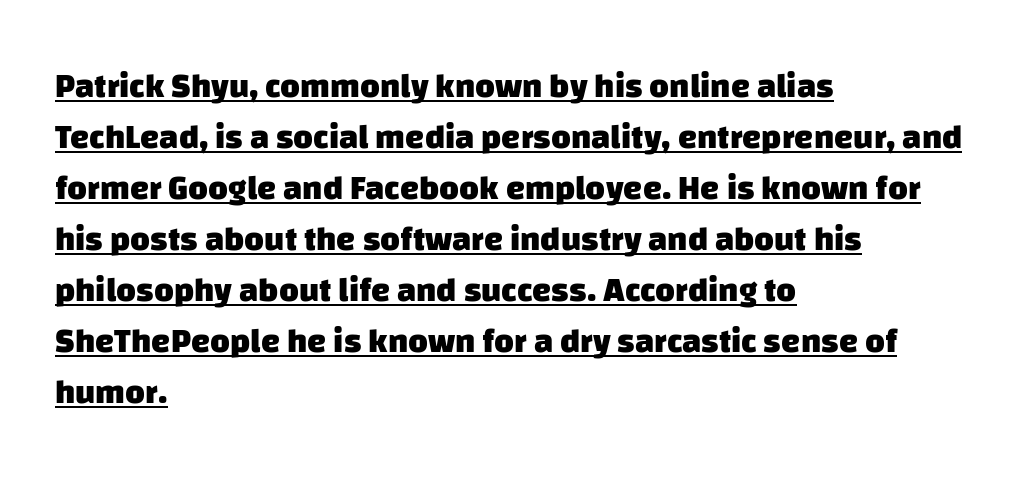
Q: Is the text bold? A: Yes.
Q: Is the typeface a serif or a sans-serif typeface? A: Sans-serif.
Q: Is the text underlined? A: Yes.
Q: How is the paragraph aligned? A: Left-aligned.
Q: Is the spacing between letters normal or unusually wide? A: Normal.
Q: Is the spacing between lines tight, normal or loose? A: Normal.
Q: Width (condensed, normal, or wide)? A: Normal.
Q: Stroke contrast? A: Low.
Q: x-height? A: Large.
Q: Monospaced? A: No.
